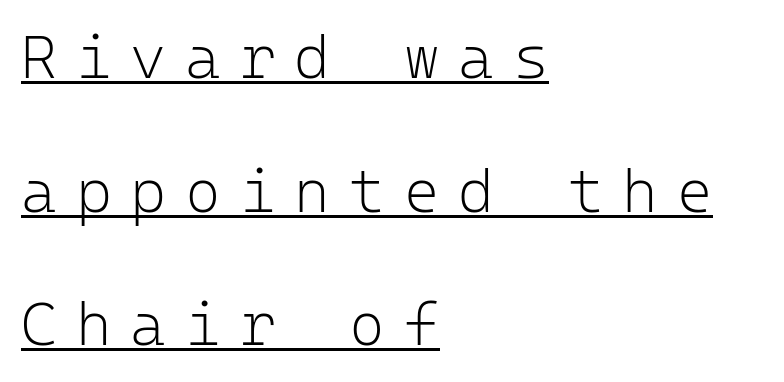
The line-height multiplier appears high, well above default. The rendering uses typewriter-style spacing with identical character cells. No italicization has been applied; the sample stays upright. Vertical stems look standard width or narrower in stroke. In terms of letterform style, serifs are entirely absent.
